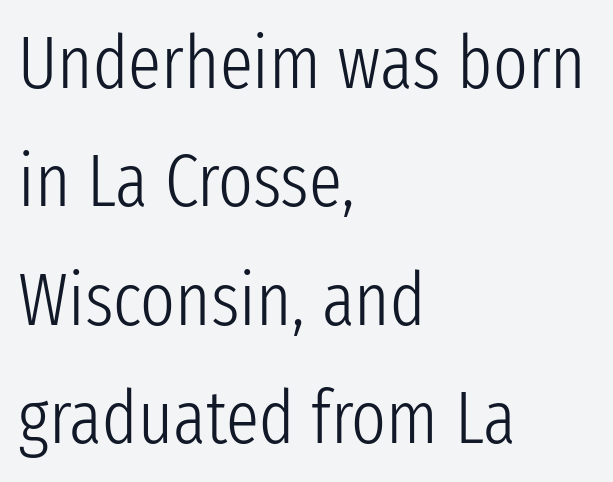
The image shows 74 px light, condensed sans-serif type, upright; set left-aligned, normal line spacing (1.6x), normal letter spacing, not underlined; low stroke contrast and a medium x-height.
